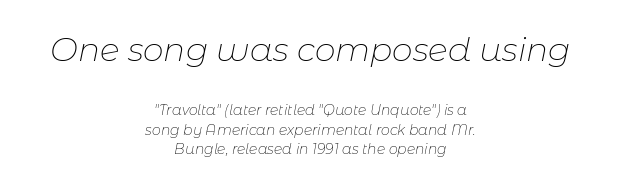
The image shows 33 px thin type, italic (leaning right); set centered, normal line spacing (1.39x), normal letter spacing, not underlined; the first (top) block is 2.36x larger; low stroke contrast and a medium x-height.
